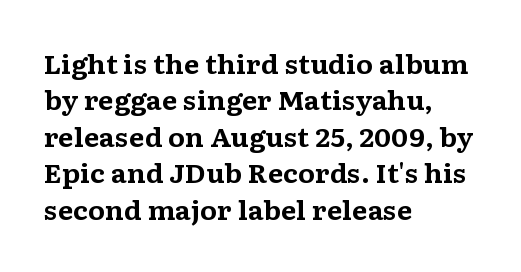
Q: Is the text bold? A: Yes.
Q: Is the text italic (slanted)? A: No, it is upright.
Q: Is the text underlined? A: No.
Q: How is the paragraph aligned? A: Left-aligned.
Q: Is the spacing between letters normal or unusually wide? A: Normal.
Q: Is the spacing between lines tight, normal or loose? A: Normal.
